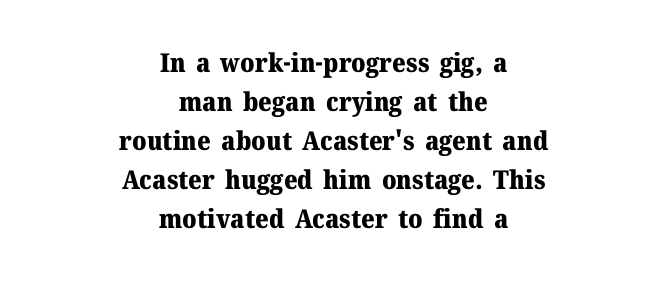
Reading down the block, each line starts at a different indent, mirrored at its end. These lines sit exactly where default settings would place them. Rendered with straight, roman letterforms. In terms of letterspacing, this is plain default setting. The characters look thick and weighty, a clear bold.
